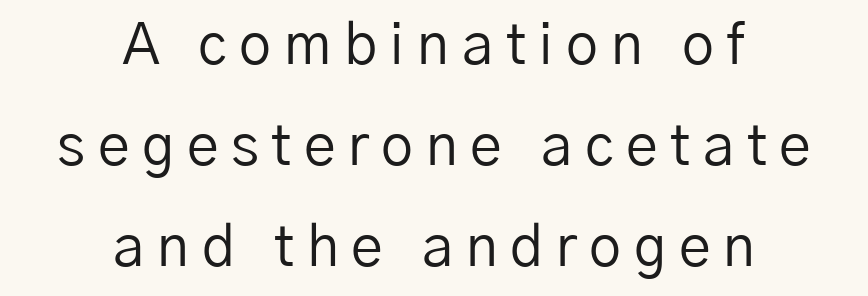
The image shows 57 px regular-weight sans-serif type, upright; set centered, line spacing 1.77x, unusually wide letter spacing (+0.22 em), not underlined; low stroke contrast and a medium x-height.
